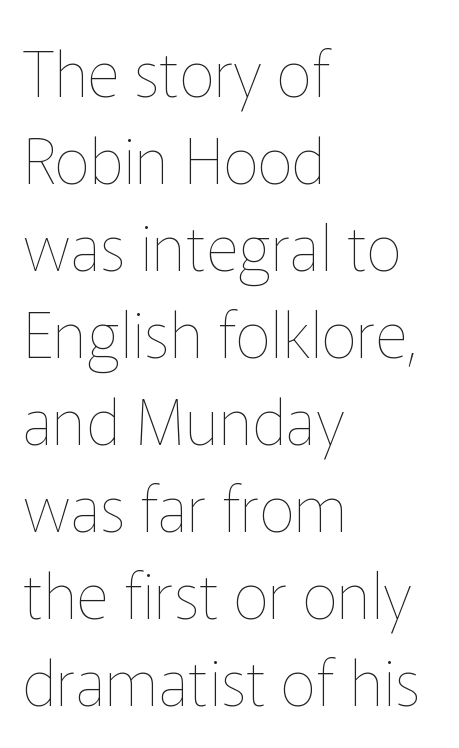
The image shows 63 px thin type, upright; set left-aligned, normal line spacing (1.38x), normal letter spacing, not underlined; low stroke contrast and a medium x-height.
